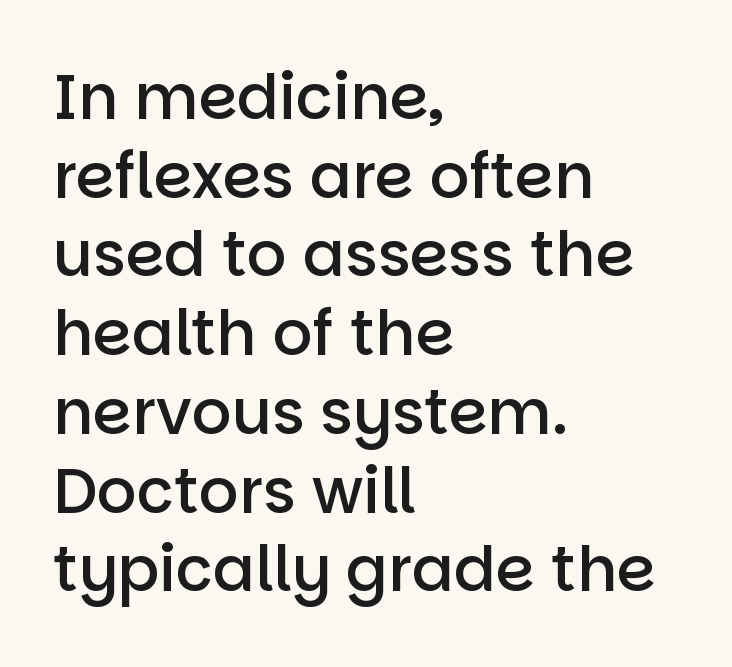
{"serif": "no", "italic": "no", "bold": "semi", "weight": "semibold", "width": "normal", "stroke_contrast": "low", "x_height": "large", "monospaced": "no", "underline": "no", "align": "left", "line_spacing": "normal", "line_spacing_ratio": 1.27, "letter_spacing": "normal", "letter_spacing_em": 0.0, "glyph_px": 62}
